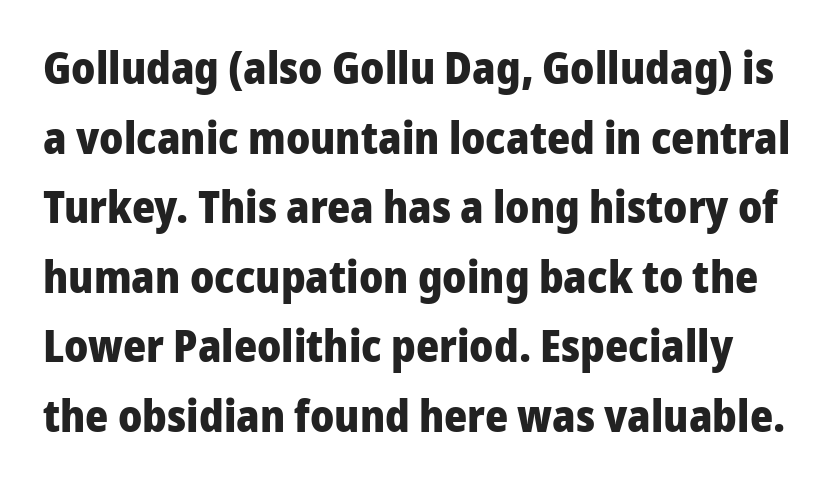
{"serif": "no", "italic": "no", "bold": "yes", "weight": "heavy", "width": "normal", "stroke_contrast": "low", "x_height": "medium", "monospaced": "no", "underline": "no", "line_spacing": "normal", "line_spacing_ratio": 1.58, "letter_spacing": "normal", "letter_spacing_em": 0.0, "glyph_px": 44}
